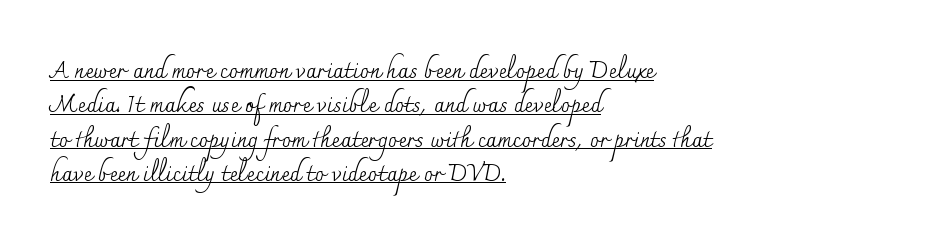
Q: Is the text bold? A: No.
Q: Is the text italic (slanted)? A: Yes.
Q: Is the text underlined? A: Yes.
Q: How is the paragraph aligned? A: Left-aligned.
Q: Is the spacing between letters normal or unusually wide? A: Normal.
Q: Is the spacing between lines tight, normal or loose? A: Normal.
